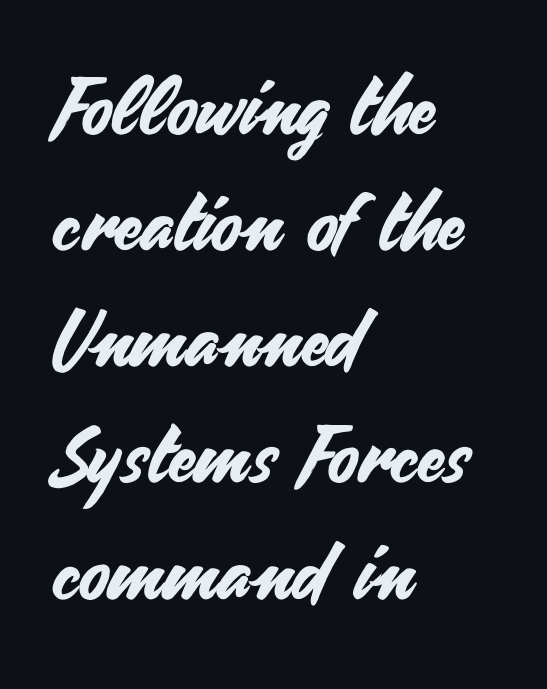
Do the characters align in a grid? No, the font is proportional. Tracking here is standard; glyphs follow each other at the usual distance. The setting favours the left margin, as ordinary paragraphs usually do. Only glyphs here, with clear space below each row. Notice how descenders clear the ascenders below comfortably — that's standard leading.
